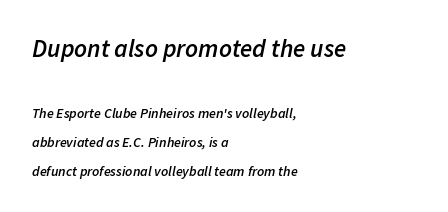
{"italic": "yes", "lean": "right", "slant_degrees": 11, "bold": "semi", "underline": "no", "align": "left", "line_spacing": "loose", "line_spacing_ratio": 2.07, "letter_spacing": "normal", "letter_spacing_em": 0.0, "larger_block": "first", "size_ratio": 1.79, "glyph_px": 25}
